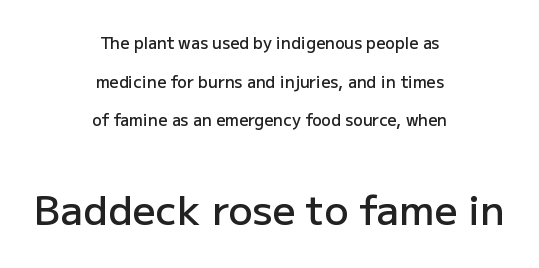
Q: Is the text bold? A: Semi-bold.
Q: Is the text italic (slanted)? A: No, it is upright.
Q: Is the typeface a serif or a sans-serif typeface? A: Sans-serif.
Q: Is the text underlined? A: No.
Q: How is the paragraph aligned? A: Centered.
Q: Is the spacing between letters normal or unusually wide? A: Normal.
Q: Is the spacing between lines tight, normal or loose? A: Loose.
Q: Which block of text is set in a larger size, the first (top) or the second (bottom)? A: The second (bottom) one.
Q: Width (condensed, normal, or wide)? A: Normal.
Q: Stroke contrast? A: Low.
Q: x-height? A: Medium.
Q: Monospaced? A: No.
